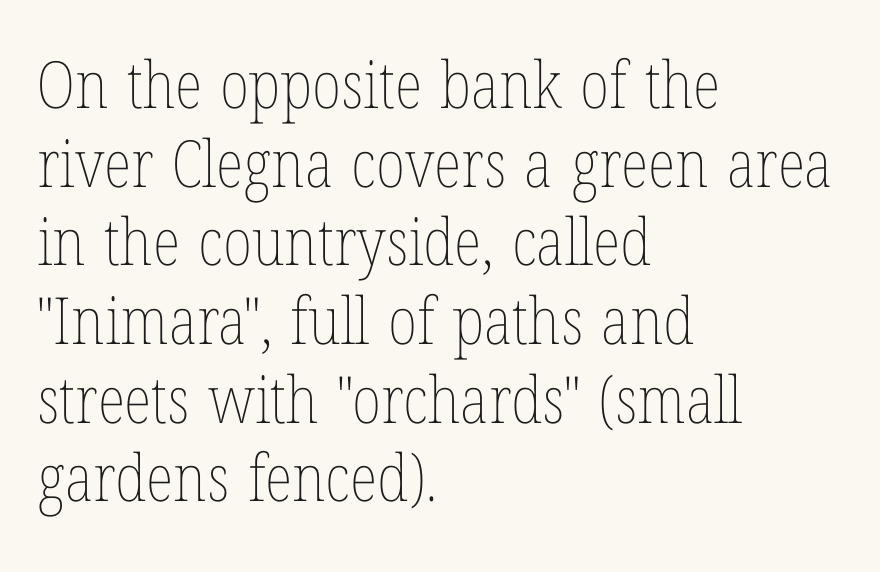
{"italic": "no", "bold": "no", "weight": "thin", "width": "condensed", "stroke_contrast": "low", "x_height": "medium", "monospaced": "no", "underline": "no", "align": "left", "line_spacing_ratio": 1.21, "letter_spacing": "normal", "letter_spacing_em": 0.0, "glyph_px": 65}
